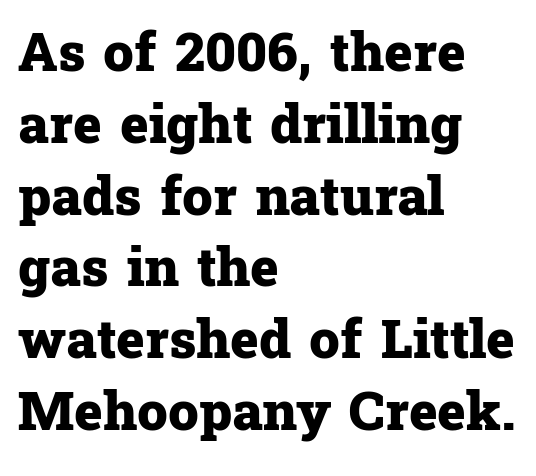
The image shows 54 px heavy serif type, upright; set left-aligned, normal line spacing (1.33x), normal letter spacing, not underlined; low stroke contrast and a medium x-height.
